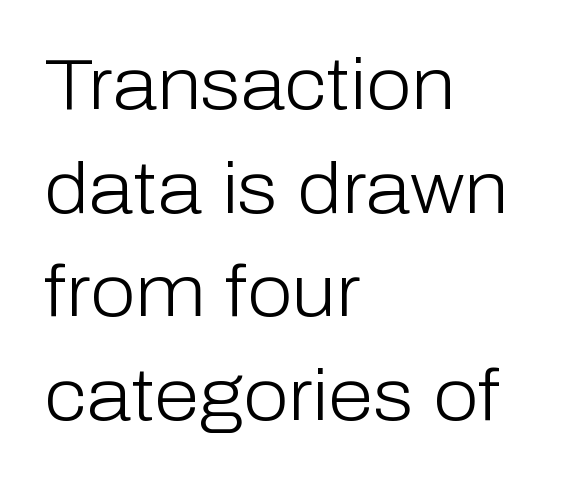
Unlike italic type, these characters show no tilt at all. This sample has the flowing, uneven cadence of proportional lettering. The letters look calm and open, with moderate or lighter stems. Interline gaps are of average width in this sample. Casual observation: everything's shoved over to the left. Nothing unusual about the tracking: characters are spaced as the font intends.
